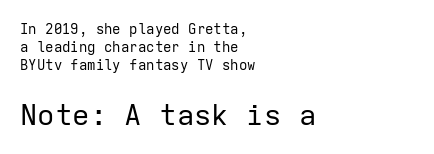
Every character here occupies the same horizontal width, giving the sample a typewriter-like rhythm. Scale increases going downward across the two blocks. A bare baseline throughout the passage. The weight would be labelled regular, book, light, or lighter still. The gaps between neighbouring characters are ordinary and unremarkable.
